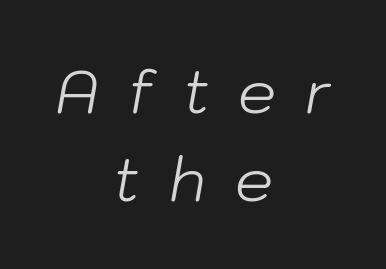
Yep, that's italic — everything's leaning. The rendering uses natural spacing where letterforms have individual widths. The line texture is sparse and dotted thanks to wide tracking. A student would call this center alignment; a typographer would say set centered.
